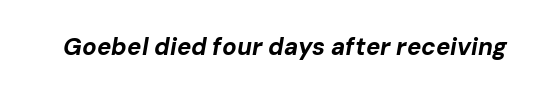
{"italic": "yes", "lean": "right", "slant_degrees": 10, "bold": "yes", "underline": "no", "letter_spacing": "normal", "letter_spacing_em": 0.0, "glyph_px": 24}
